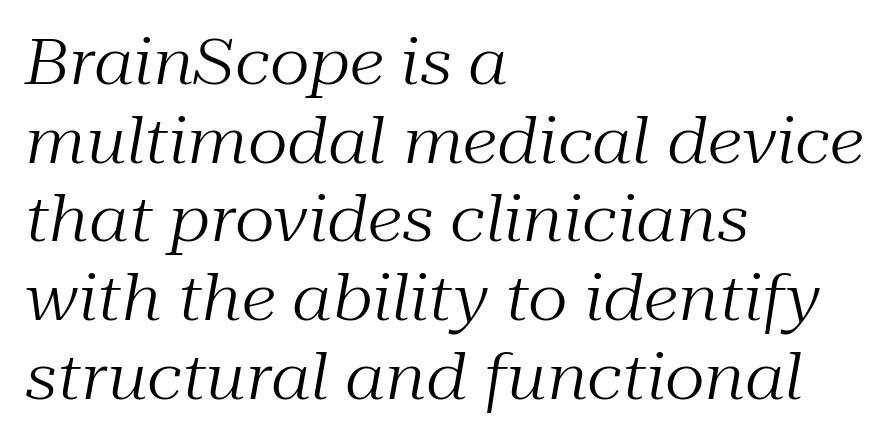
The image shows 63 px regular-weight serif type, italic (leaning right); set left-aligned, normal line spacing (1.25x), normal letter spacing, not underlined; medium stroke contrast and a medium x-height.
